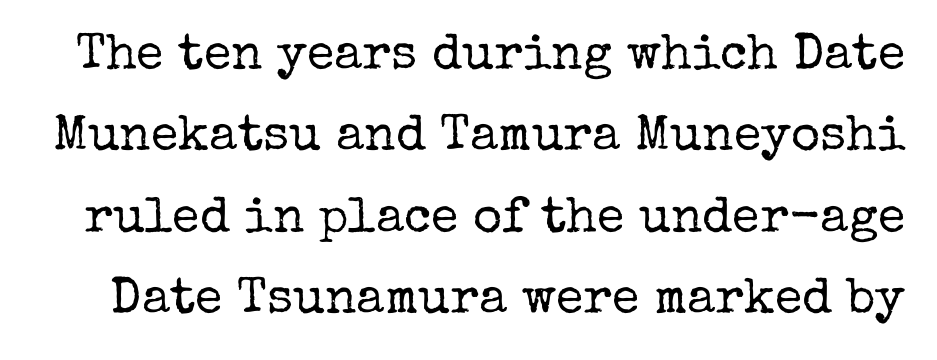
{"serif": "yes", "italic": "no", "bold": "no", "weight": "regular", "width": "normal", "stroke_contrast": "low", "x_height": "medium", "monospaced": "no", "underline": "no", "line_spacing": "normal", "line_spacing_ratio": 1.63, "letter_spacing": "normal", "letter_spacing_em": 0.0, "glyph_px": 50}
